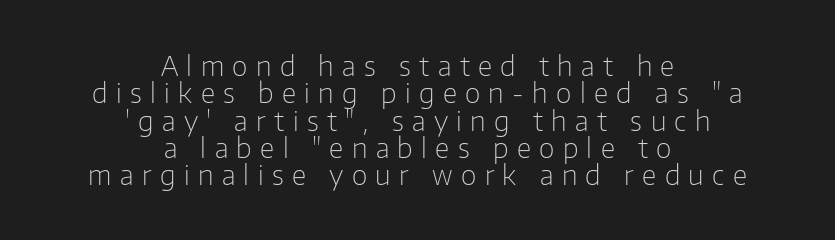
The image shows 27 px text type, upright; set centered, tight line spacing (1.01x), unusually wide letter spacing (+0.31 em), not underlined.
